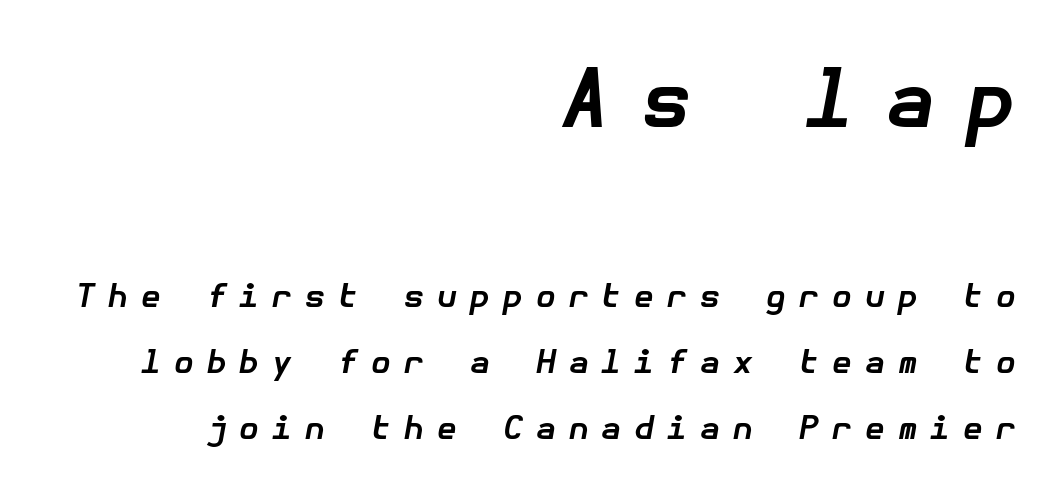
The image shows 79 px bold type, italic (leaning right); set right-aligned, loose line spacing (2.07x), unusually wide letter spacing (+0.41 em), not underlined; the first (top) block is 2.47x larger; low stroke contrast and a medium x-height.
